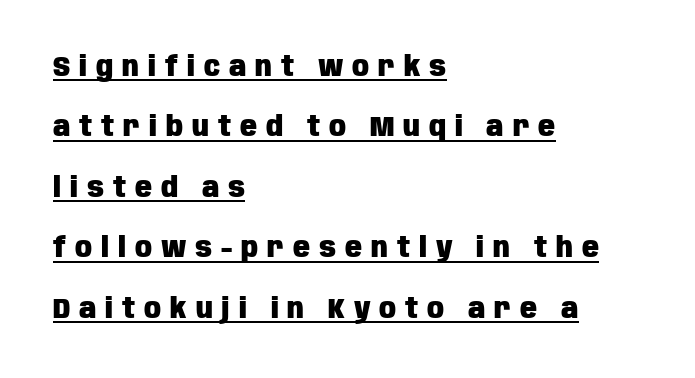
The text was rendered using a sans face with plain stroke endings. In terms of weight, the rendering is a true, heavy bold. The vertical gap from one line to the next is large. This is roman type, the default non-slanted kind. Where is the straight margin? On the left. Proportional: the letters do not fall into vertical columns.
